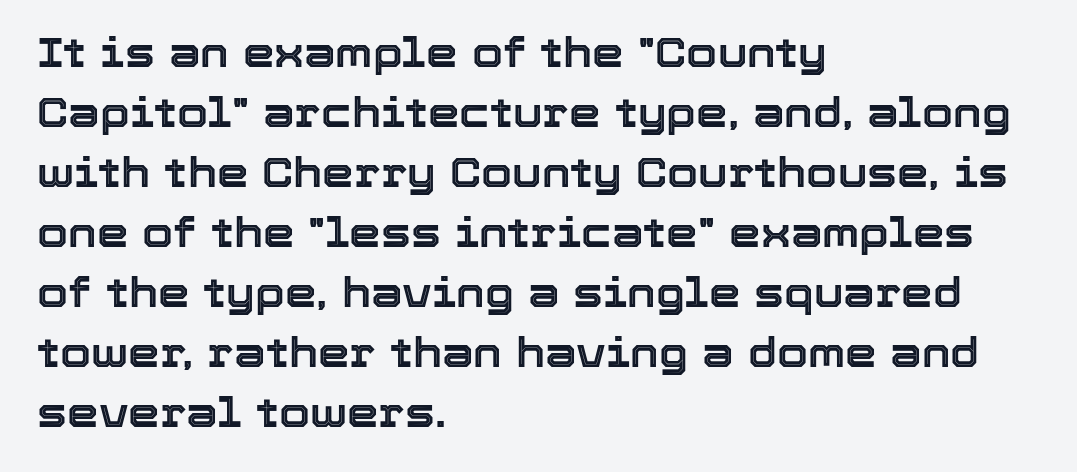
The image shows 40 px text type, upright; set left-aligned, normal line spacing (1.5x), normal letter spacing, not underlined; a medium x-height.
